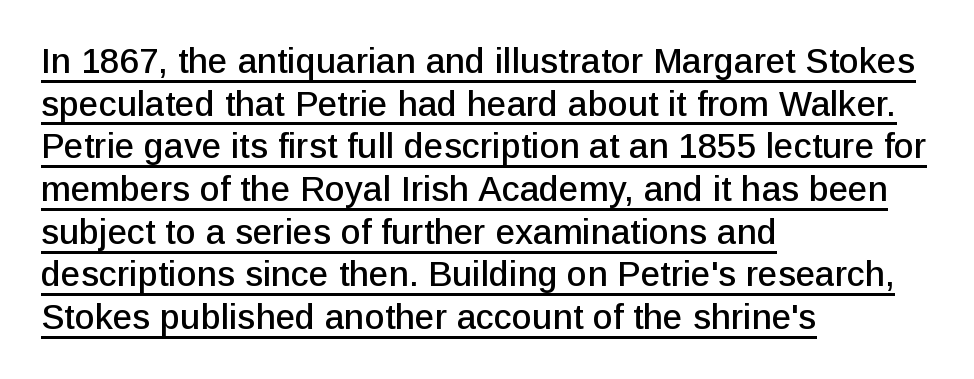
{"serif": "no", "italic": "no", "width": "normal", "stroke_contrast": "low", "x_height": "medium", "monospaced": "no", "underline": "yes", "align": "left", "line_spacing_ratio": 1.22, "letter_spacing": "normal", "letter_spacing_em": 0.0, "glyph_px": 35}
